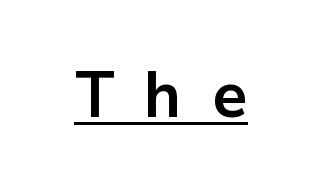
{"serif": "no", "italic": "no", "bold": "yes", "weight": "bold", "width": "normal", "stroke_contrast": "low", "x_height": "medium", "monospaced": "no", "underline": "yes", "letter_spacing": "wide", "letter_spacing_em": 0.47, "glyph_px": 64}
